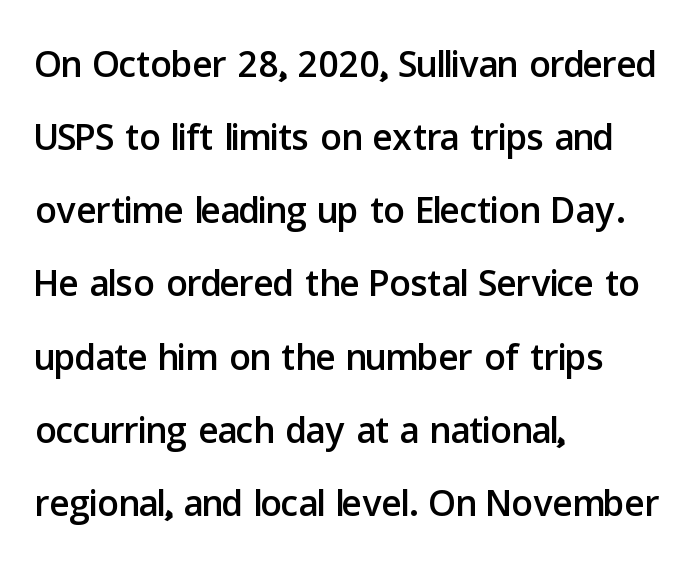
Default kerning and tracking; the words read as compact shapes. Horizontal bands of white between lines are of average thickness. Letterform terminals end flat and unadorned throughout the passage. Descenders are the only things crossing below the line.
